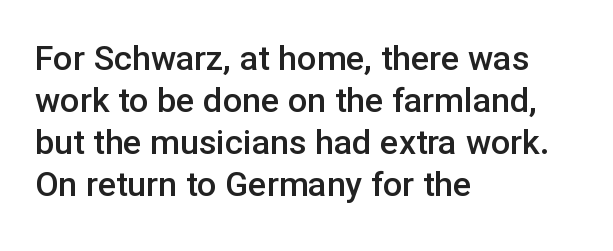
{"serif": "no", "italic": "no", "bold": "semi", "weight": "semibold", "width": "normal", "stroke_contrast": "low", "x_height": "medium", "monospaced": "no", "underline": "no", "align": "left", "line_spacing_ratio": 1.24, "letter_spacing": "normal", "letter_spacing_em": 0.0, "glyph_px": 34}
